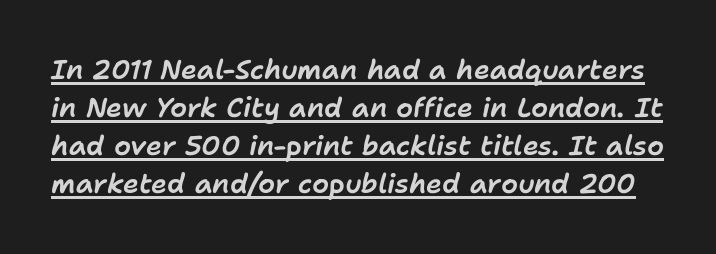
Students, observe the line beneath the letters — that is underlining. There is no visible air inserted between adjacent glyphs. The glyphs look as if they've been sheared to an angle. Quick note: interline space is typical.
